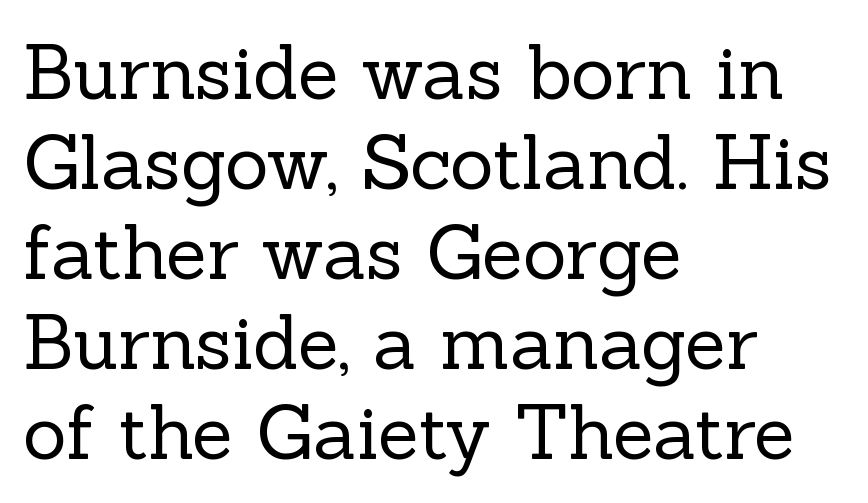
{"serif": "yes", "italic": "no", "bold": "no", "weight": "regular", "width": "normal", "x_height": "medium", "monospaced": "no", "underline": "no", "align": "left", "line_spacing_ratio": 1.2, "letter_spacing": "normal", "letter_spacing_em": 0.0, "glyph_px": 75}
